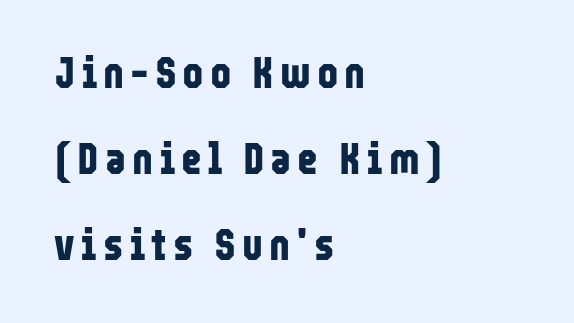
{"serif": "no", "italic": "no", "bold": "yes", "weight": "bold", "width": "condensed", "stroke_contrast": "low", "x_height": "medium", "monospaced": "no", "underline": "no", "align": "left", "line_spacing": "loose", "line_spacing_ratio": 1.91, "glyph_px": 45}
